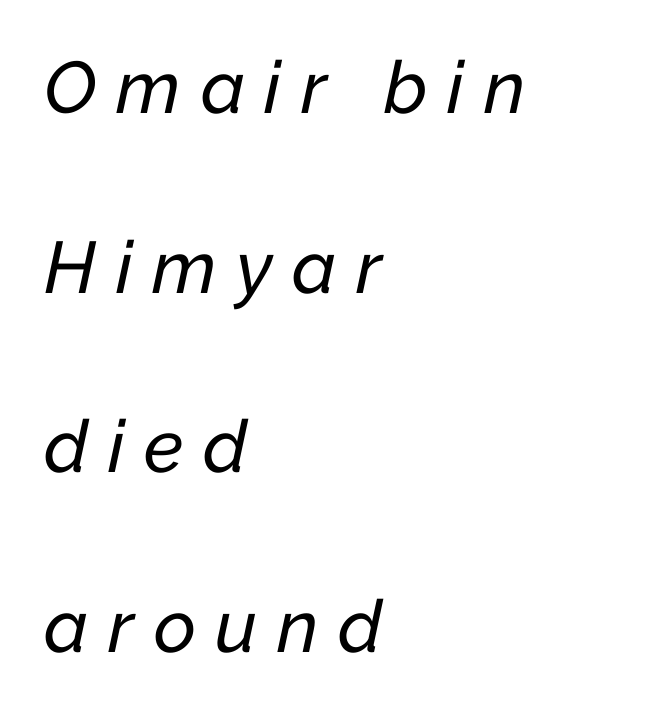
The lines in this sample share a left origin and differ only in where they stop. Inter-character spacing is expanded well beyond the font's built-in metrics. The rendering uses natural spacing where letterforms have individual widths. Nobody drew a line under any word here. Regarding leading, the lines here are spaced well apart.
